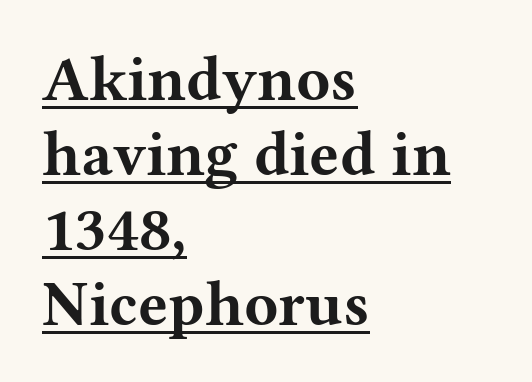
The image shows 63 px bold, wide serif type, upright; set left-aligned, line spacing 1.19x, normal letter spacing, underlined; medium stroke contrast and a medium x-height.
